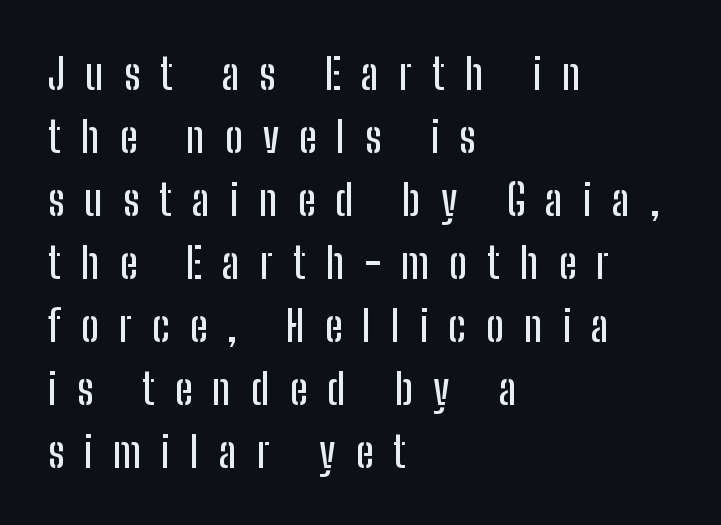
Substantial extra tracking has been applied to these lines. Teacher's note: observe the even left margin — that is flush-left alignment. The passage shown is typed in a proportional face where columns would drift. Style check: upright. Bare-footed words on every line. What kind of face is this? One without serifs — a sans.
